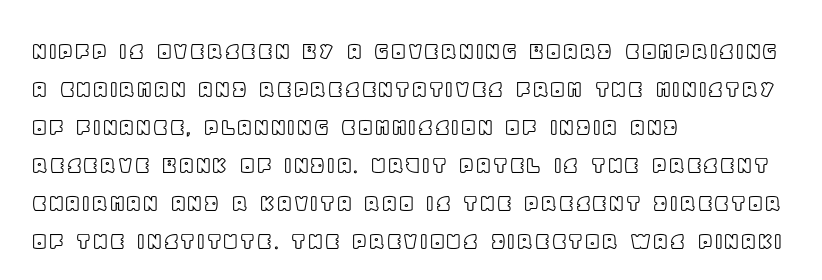
Q: Is the text italic (slanted)? A: No, it is upright.
Q: Is the text underlined? A: No.
Q: How is the paragraph aligned? A: Left-aligned.
Q: Is the spacing between letters normal or unusually wide? A: Normal.
Q: Is the spacing between lines tight, normal or loose? A: Normal.
